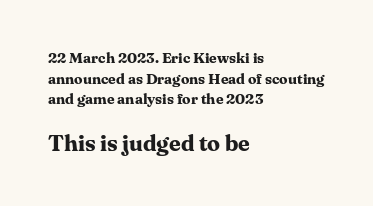
{"italic": "no", "bold": "yes", "underline": "no", "align": "left", "line_spacing": "normal", "line_spacing_ratio": 1.37, "letter_spacing": "normal", "letter_spacing_em": 0.0, "larger_block": "second", "size_ratio": 1.53, "glyph_px": 23}
